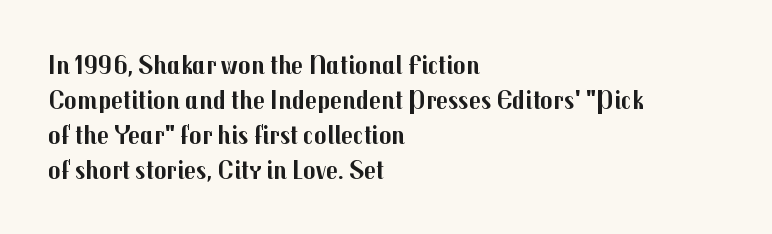
{"italic": "no", "bold": "yes", "underline": "no", "align": "left", "line_spacing": "normal", "line_spacing_ratio": 1.35, "letter_spacing": "normal", "letter_spacing_em": 0.0, "glyph_px": 26}
